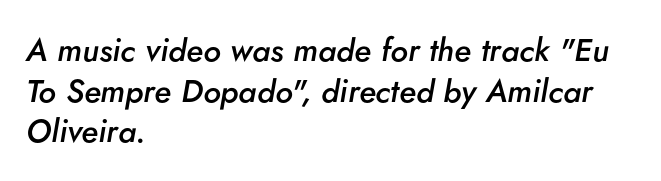
{"italic": "yes", "lean": "right", "slant_degrees": 5, "bold": "semi", "weight": "semibold", "width": "normal", "stroke_contrast": "low", "x_height": "small", "monospaced": "no", "underline": "no", "align": "left", "line_spacing": "normal", "line_spacing_ratio": 1.27, "letter_spacing": "normal", "letter_spacing_em": 0.0, "glyph_px": 32}
